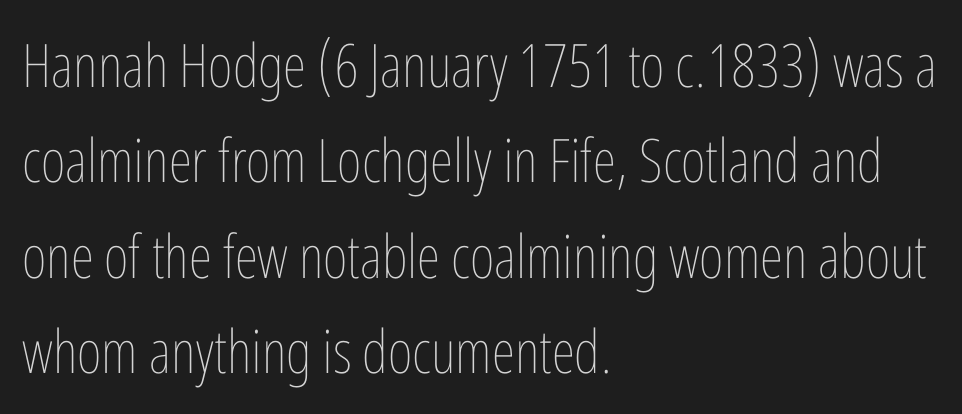
Reading down the column, the eye jumps a familiar distance to each next line. Looks like regular typesetting: each glyph gets only the width it needs. Rendered with straight, roman letterforms. Line starts are locked; line ends wander. The strokes carry an ordinary text weight at most. The rendering keeps characters at their native spacing.
